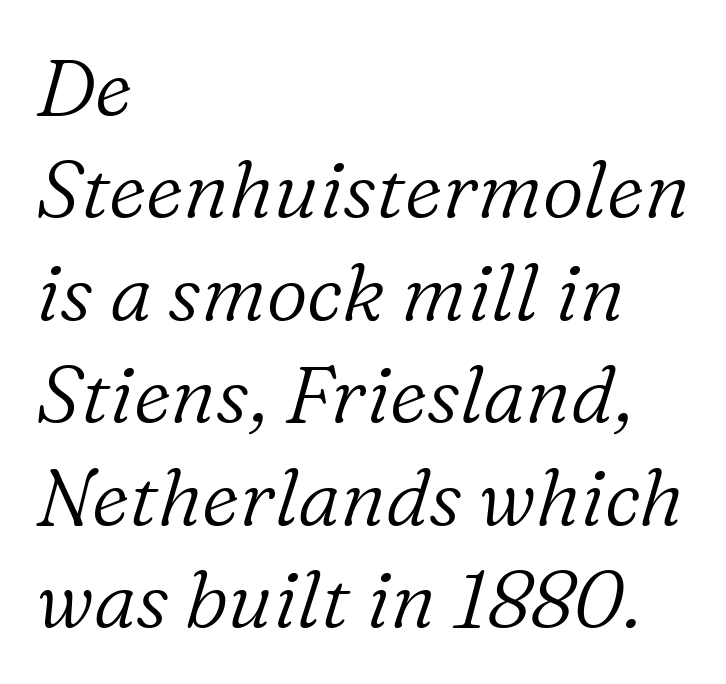
Q: Is the text bold? A: No.
Q: Is the text italic (slanted)? A: Yes, it leans right by about 16 degrees.
Q: Is the typeface a serif or a sans-serif typeface? A: Serif.
Q: Is the text underlined? A: No.
Q: How is the paragraph aligned? A: Left-aligned.
Q: Is the spacing between letters normal or unusually wide? A: Normal.
Q: Is the spacing between lines tight, normal or loose? A: Normal.
Q: Width (condensed, normal, or wide)? A: Normal.
Q: Stroke contrast? A: Low.
Q: x-height? A: Medium.
Q: Monospaced? A: No.
